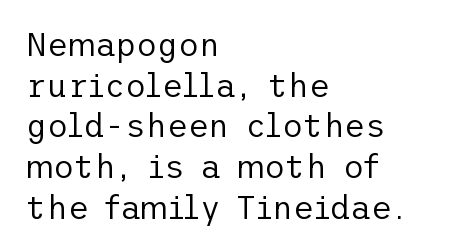
Q: Is the text bold? A: No.
Q: Is the text italic (slanted)? A: No, it is upright.
Q: Is the typeface a serif or a sans-serif typeface? A: Sans-serif.
Q: Is the text underlined? A: No.
Q: How is the paragraph aligned? A: Left-aligned.
Q: Is the spacing between letters normal or unusually wide? A: Normal.
Q: Is the spacing between lines tight, normal or loose? A: Normal.
Q: Width (condensed, normal, or wide)? A: Normal.
Q: Stroke contrast? A: Low.
Q: x-height? A: Medium.
